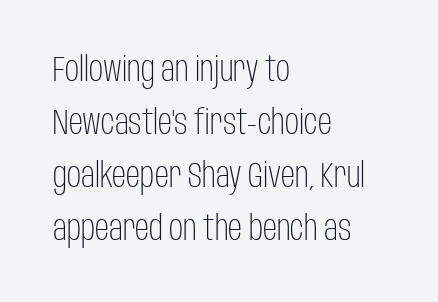
Do the letters lean? They stand straight. The passage shown is not underscored anywhere. These lines stack with their left ends in a neat column. Stems and bowls with no extra thickness — not bold. This sample has the flowing, uneven cadence of proportional lettering. Successive baselines arrive at the customary interval.
